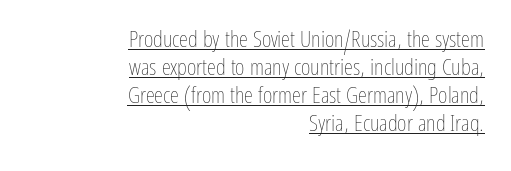
Q: Is the text bold? A: No.
Q: Is the text italic (slanted)? A: No, it is upright.
Q: Is the text underlined? A: Yes.
Q: How is the paragraph aligned? A: Right-aligned.
Q: Is the spacing between letters normal or unusually wide? A: Normal.
